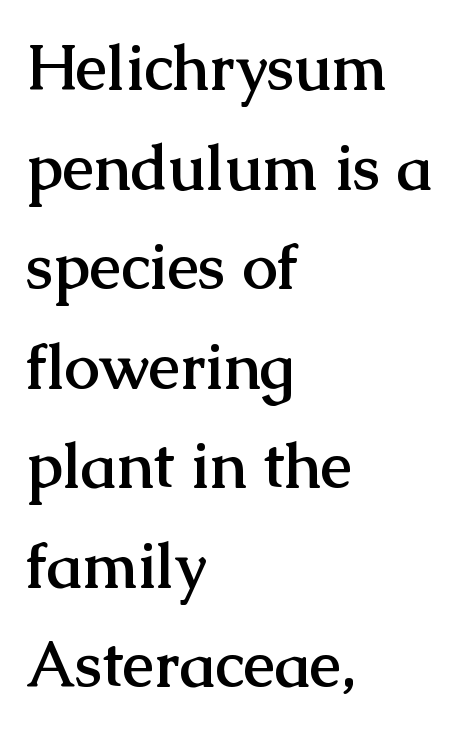
{"serif": "yes", "italic": "no", "bold": "yes", "weight": "semibold", "width": "normal", "stroke_contrast": "medium", "x_height": "medium", "monospaced": "no", "underline": "no", "align": "left", "line_spacing": "normal", "line_spacing_ratio": 1.58, "letter_spacing": "normal", "letter_spacing_em": 0.0, "glyph_px": 63}
